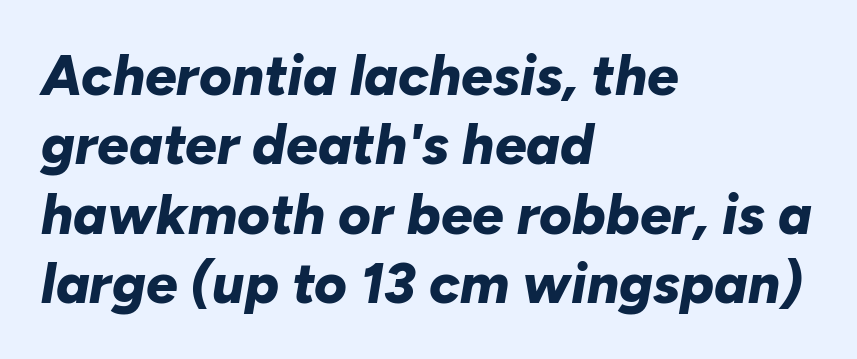
{"italic": "yes", "lean": "right", "slant_degrees": 10, "bold": "yes", "weight": "bold", "width": "normal", "stroke_contrast": "low", "x_height": "medium", "monospaced": "no", "underline": "no", "align": "left", "line_spacing_ratio": 1.24, "letter_spacing": "normal", "letter_spacing_em": 0.0, "glyph_px": 56}
